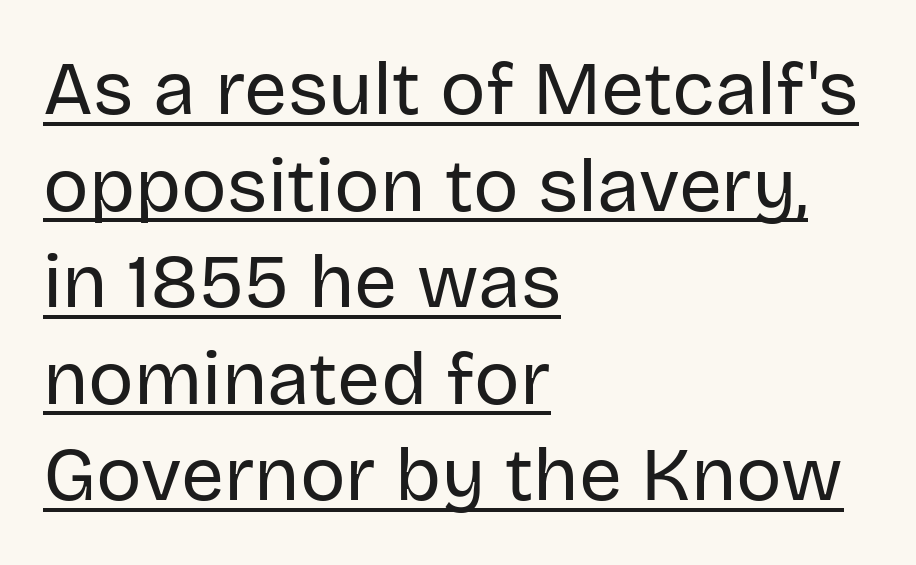
Q: Is the text bold? A: No.
Q: Is the text italic (slanted)? A: No, it is upright.
Q: Is the typeface a serif or a sans-serif typeface? A: Sans-serif.
Q: Is the text underlined? A: Yes.
Q: How is the paragraph aligned? A: Left-aligned.
Q: Is the spacing between letters normal or unusually wide? A: Normal.
Q: Is the spacing between lines tight, normal or loose? A: Normal.
Q: Width (condensed, normal, or wide)? A: Normal.
Q: Stroke contrast? A: Low.
Q: x-height? A: Large.
Q: Monospaced? A: No.
